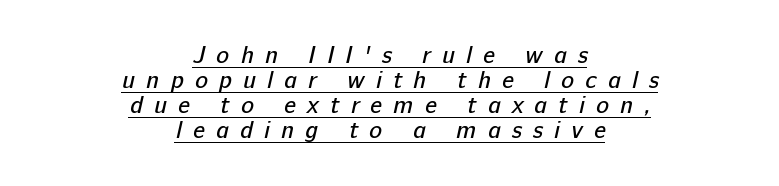
The image shows 24 px text type; set centered, tight line spacing (1.04x), unusually wide letter spacing (+0.47 em), underlined.
